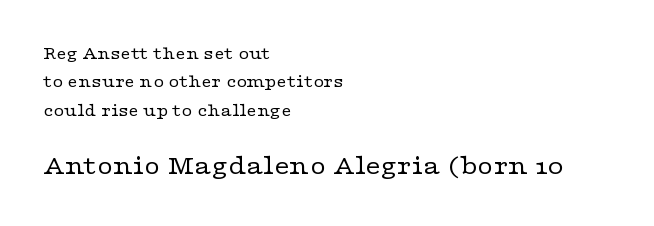
The image shows 27 px text type, upright; set left-aligned, normal line spacing (1.58x), normal letter spacing, not underlined; the second (bottom) block is 1.5x larger.
